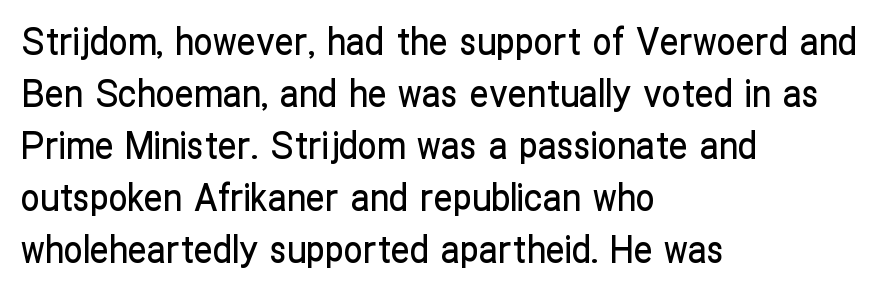
The image shows 38 px condensed sans-serif type, upright; set left-aligned, normal line spacing (1.37x), normal letter spacing, not underlined; low stroke contrast and a medium x-height.
